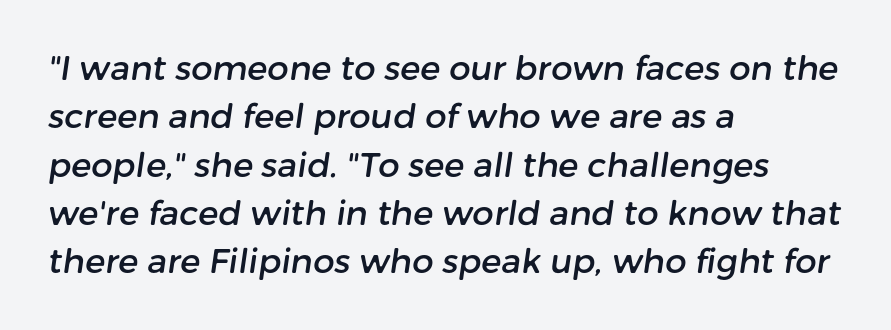
{"serif": "no", "width": "normal", "stroke_contrast": "low", "x_height": "medium", "monospaced": "no", "underline": "no", "align": "left", "line_spacing": "normal", "line_spacing_ratio": 1.42, "letter_spacing": "normal", "letter_spacing_em": 0.0, "glyph_px": 34}
